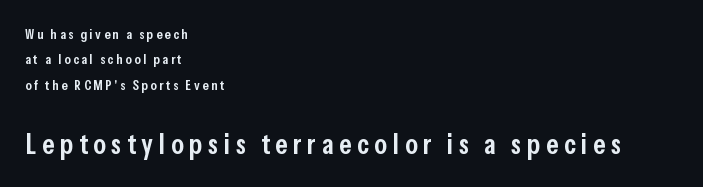
The image shows 29 px semibold, condensed sans-serif type, upright; set left-aligned, line spacing 1.82x, not underlined; the second (bottom) block is 2.07x larger; low stroke contrast and a medium x-height.
